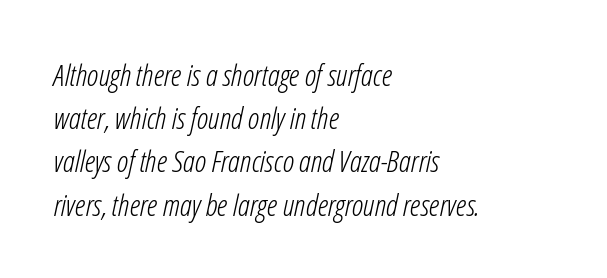
Tracking value appears to be zero — textbook default spacing. Successive baselines arrive at the customary interval. The strokes are not fattened; the text isn't bold. Where is the straight margin? On the left.
